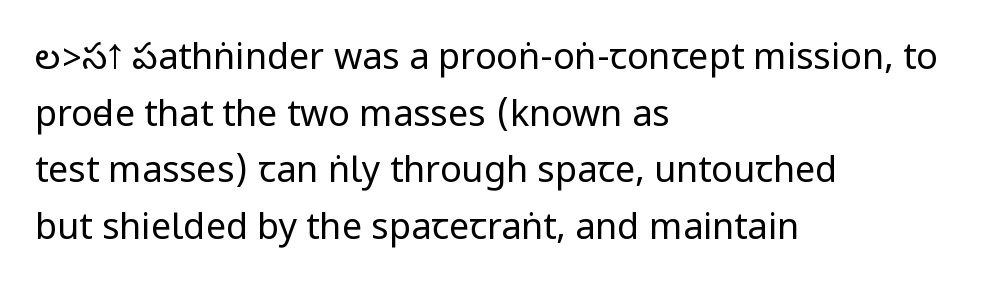
Quick note: underline off. You can tell from the bare stems that sans-serif type was used. Ink coverage per letter is moderate at most. Visually the block forms a straight wall on the left and a jagged coastline on the right. Quick note: not italic, upright.
